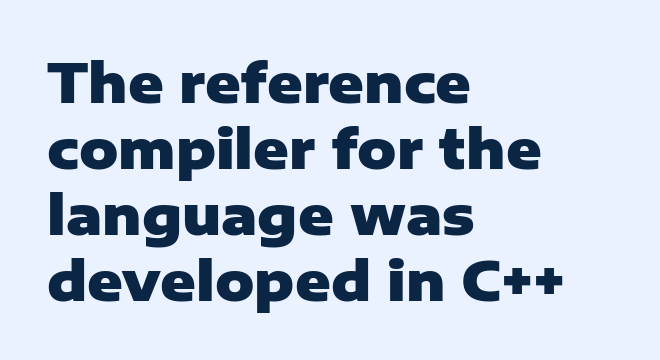
Q: Is the text bold? A: Yes.
Q: Is the text italic (slanted)? A: No, it is upright.
Q: Is the typeface a serif or a sans-serif typeface? A: Sans-serif.
Q: Is the text underlined? A: No.
Q: How is the paragraph aligned? A: Left-aligned.
Q: Is the spacing between letters normal or unusually wide? A: Normal.
Q: Width (condensed, normal, or wide)? A: Normal.
Q: Stroke contrast? A: Low.
Q: x-height? A: Medium.
Q: Monospaced? A: No.
